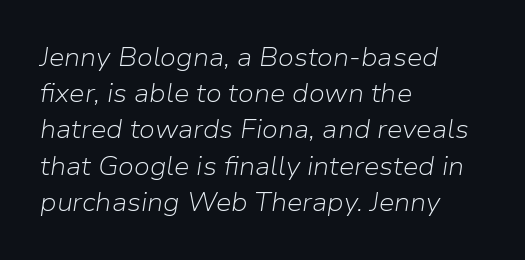
The horizontal fit of the characters is conventional and even. Honestly, there is no underline to notice here at all. Stems here are at most as thick as an everyday book face. The rendering anchors every line to the left-hand side. If you measured baseline to baseline, you'd find a middling distance.
